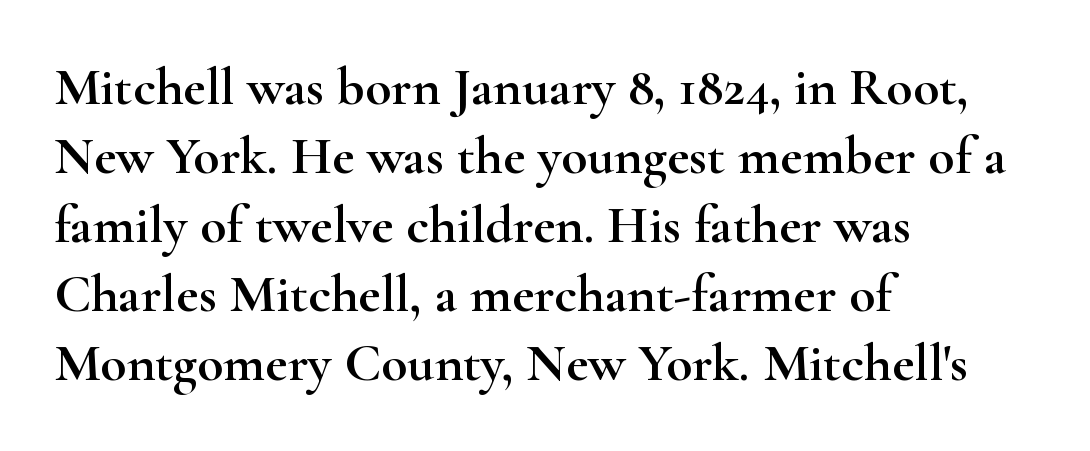
Regarding serifs, this sample has them. Words appear dense and cohesive because spacing is normal. You could not count columns in this text — the font is proportionally spaced. Short and long lines alike share a common starting point at left.
